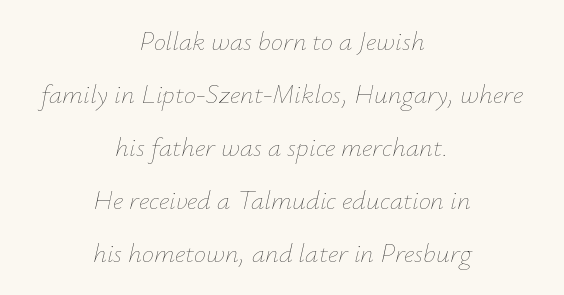
The image shows 27 px text type, italic (leaning right); set centered, loose line spacing (1.96x), normal letter spacing, not underlined.
